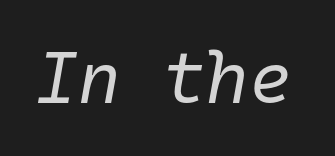
The image shows 73 px regular-weight type, italic (leaning right), monospaced; set normal letter spacing, not underlined; low stroke contrast and a medium x-height.
